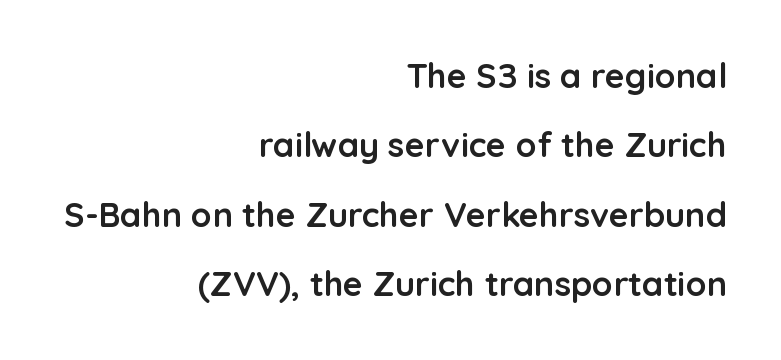
The setting favours the right margin, as signatures and pull-quotes sometimes do. The area under the type is left untouched. What kind of face is this? One without serifs — a sans. How heavy is the stroke? Heavy — this is a bold. Tracking here is standard; glyphs follow each other at the usual distance. Varying glyph widths throughout — classic text-font behaviour.
